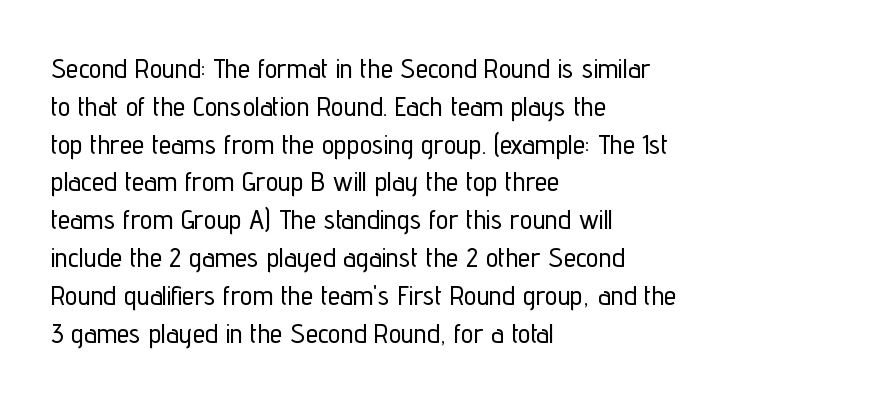
The image shows 28 px condensed sans-serif type, upright; set left-aligned, normal line spacing (1.35x), normal letter spacing, not underlined; low stroke contrast and a medium x-height.
